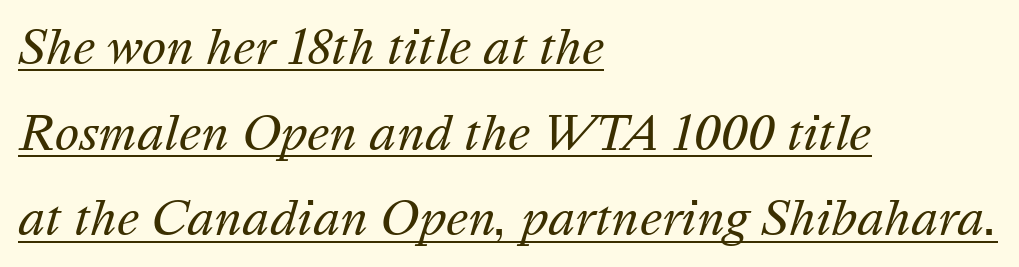
The image shows 46 px regular-weight type, italic (leaning right); set left-aligned, line spacing 1.86x, normal letter spacing, underlined; medium stroke contrast and a medium x-height.
